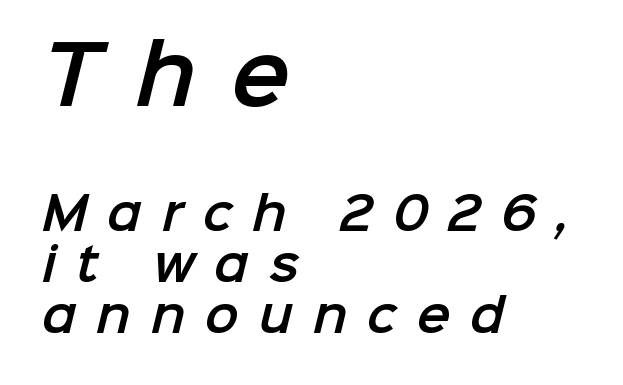
The letterforms stand isolated, each surrounded by extra space. The space directly below the letters is spotless. What kind of face is this? One without serifs — a sans. Layout note: lines flush left.
